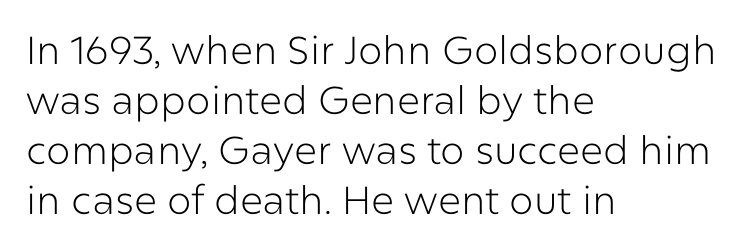
The image shows 39 px light sans-serif type, upright; set left-aligned, normal line spacing (1.28x), normal letter spacing, not underlined; low stroke contrast and a medium x-height.
